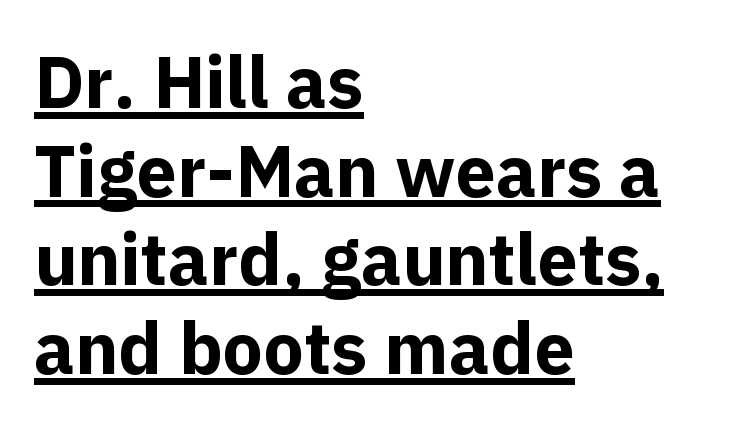
The image shows 72 px bold sans-serif type, upright; set left-aligned, line spacing 1.23x, normal letter spacing, underlined; a medium x-height.
